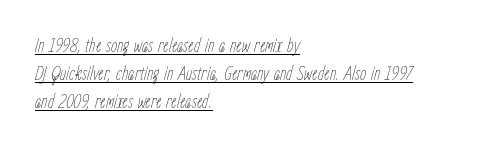
Q: Is the text bold? A: No.
Q: Is the text italic (slanted)? A: Yes, it leans right by about 15 degrees.
Q: Is the text underlined? A: Yes.
Q: How is the paragraph aligned? A: Left-aligned.
Q: Is the spacing between letters normal or unusually wide? A: Normal.
Q: Is the spacing between lines tight, normal or loose? A: Normal.
